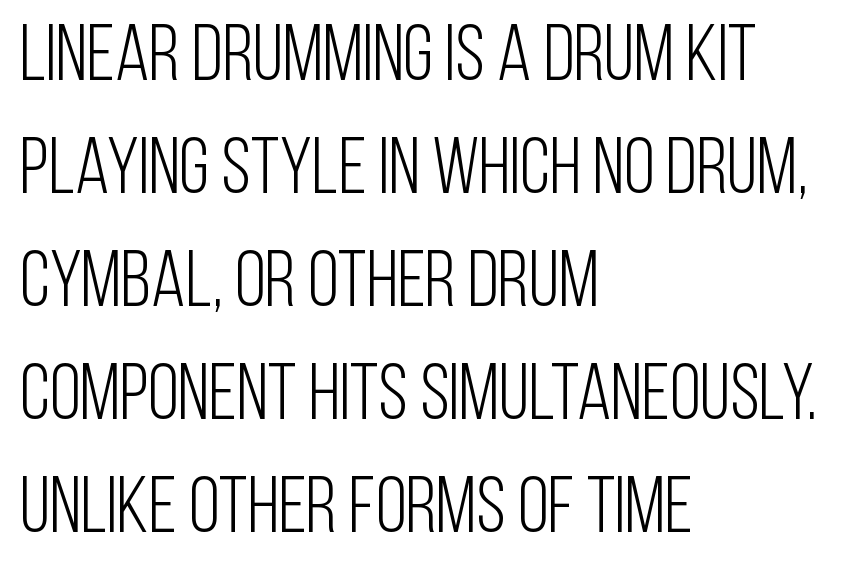
Q: Is the text bold? A: No.
Q: Is the text italic (slanted)? A: No, it is upright.
Q: Is the typeface a serif or a sans-serif typeface? A: Sans-serif.
Q: Is the text underlined? A: No.
Q: How is the paragraph aligned? A: Left-aligned.
Q: Is the spacing between letters normal or unusually wide? A: Normal.
Q: Is the spacing between lines tight, normal or loose? A: Normal.
Q: Width (condensed, normal, or wide)? A: Condensed.
Q: Stroke contrast? A: Low.
Q: x-height? A: Large.
Q: Monospaced? A: No.
